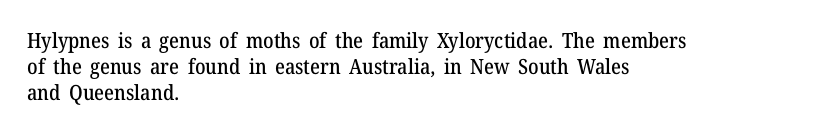
Q: Is the text italic (slanted)? A: No, it is upright.
Q: Is the text underlined? A: No.
Q: How is the paragraph aligned? A: Left-aligned.
Q: Is the spacing between letters normal or unusually wide? A: Normal.
